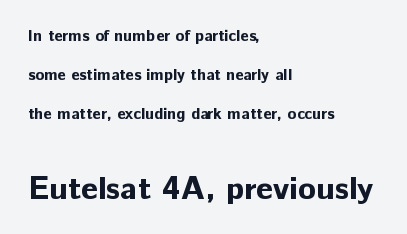
The image shows 33 px bold sans-serif type, upright; set left-aligned, loose line spacing (2.44x), normal letter spacing, not underlined; the second (bottom) block is 2.06x larger; low stroke contrast and a medium x-height.
